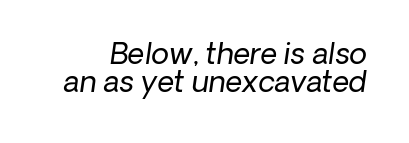
The image shows 29 px regular-weight type, italic (leaning right); set tight line spacing (0.98x), normal letter spacing, not underlined; low stroke contrast and a medium x-height.
